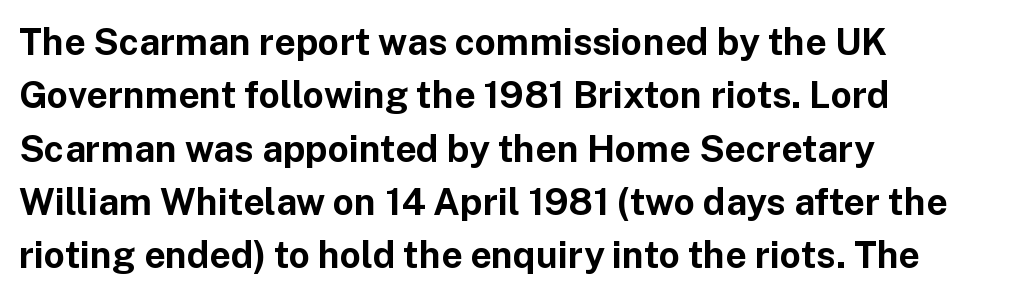
{"serif": "no", "italic": "no", "bold": "yes", "weight": "bold", "width": "normal", "stroke_contrast": "low", "x_height": "medium", "monospaced": "no", "underline": "no", "align": "left", "line_spacing": "normal", "line_spacing_ratio": 1.44, "letter_spacing": "normal", "letter_spacing_em": 0.0, "glyph_px": 37}
